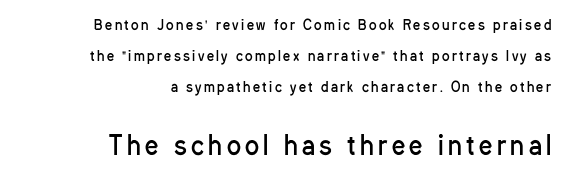
Q: Is the text bold? A: No.
Q: Is the text italic (slanted)? A: No, it is upright.
Q: Is the text underlined? A: No.
Q: How is the paragraph aligned? A: Right-aligned.
Q: Is the spacing between lines tight, normal or loose? A: Loose.
Q: Which block of text is set in a larger size, the first (top) or the second (bottom)? A: The second (bottom) one.
